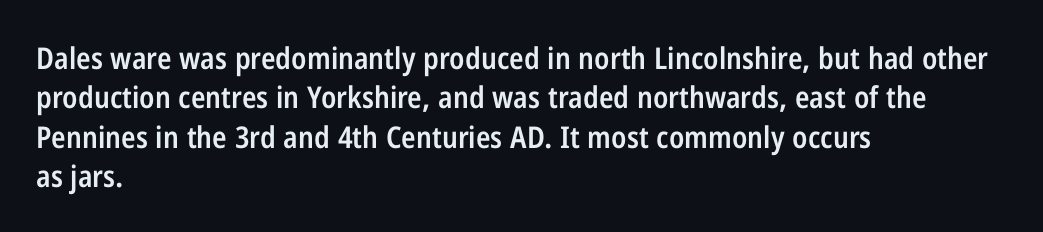
Q: Is the text bold? A: Semi-bold.
Q: Is the text italic (slanted)? A: No, it is upright.
Q: Is the typeface a serif or a sans-serif typeface? A: Sans-serif.
Q: Is the text underlined? A: No.
Q: How is the paragraph aligned? A: Left-aligned.
Q: Is the spacing between letters normal or unusually wide? A: Normal.
Q: Is the spacing between lines tight, normal or loose? A: Normal.
Q: Width (condensed, normal, or wide)? A: Condensed.
Q: Stroke contrast? A: Low.
Q: x-height? A: Medium.
Q: Monospaced? A: No.
